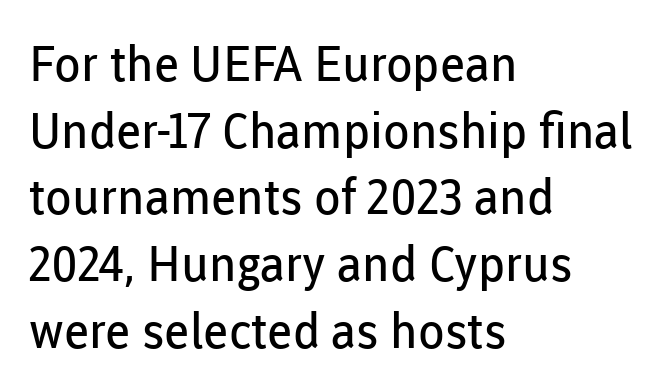
{"serif": "no", "italic": "no", "bold": "no", "weight": "regular", "width": "normal", "stroke_contrast": "low", "x_height": "medium", "monospaced": "no", "underline": "no", "align": "left", "line_spacing": "normal", "line_spacing_ratio": 1.36, "letter_spacing": "normal", "letter_spacing_em": 0.0, "glyph_px": 49}
